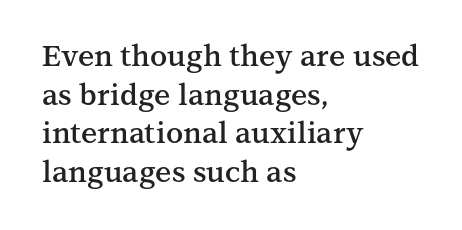
The image shows 29 px semibold serif type, upright; set left-aligned, normal line spacing (1.33x), normal letter spacing, not underlined; medium stroke contrast and a medium x-height.
